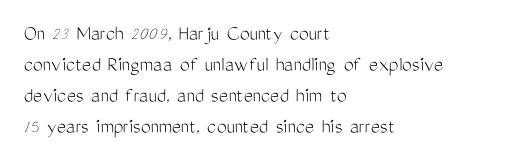
{"italic": "no", "bold": "no", "underline": "no", "align": "left", "line_spacing": "normal", "line_spacing_ratio": 1.41, "letter_spacing": "normal", "letter_spacing_em": 0.0, "glyph_px": 22}
